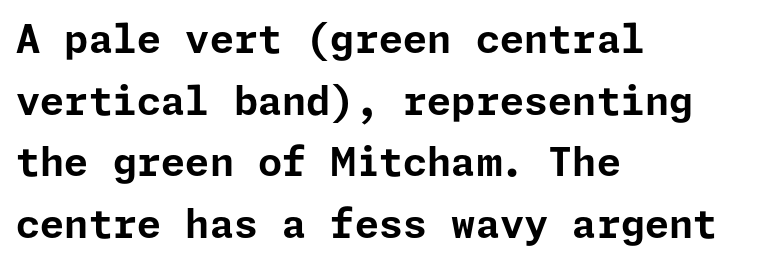
{"serif": "no", "italic": "no", "bold": "yes", "weight": "bold", "width": "normal", "stroke_contrast": "low", "x_height": "medium", "underline": "no", "align": "left", "line_spacing": "normal", "line_spacing_ratio": 1.58, "letter_spacing": "normal", "letter_spacing_em": 0.0, "glyph_px": 39}
